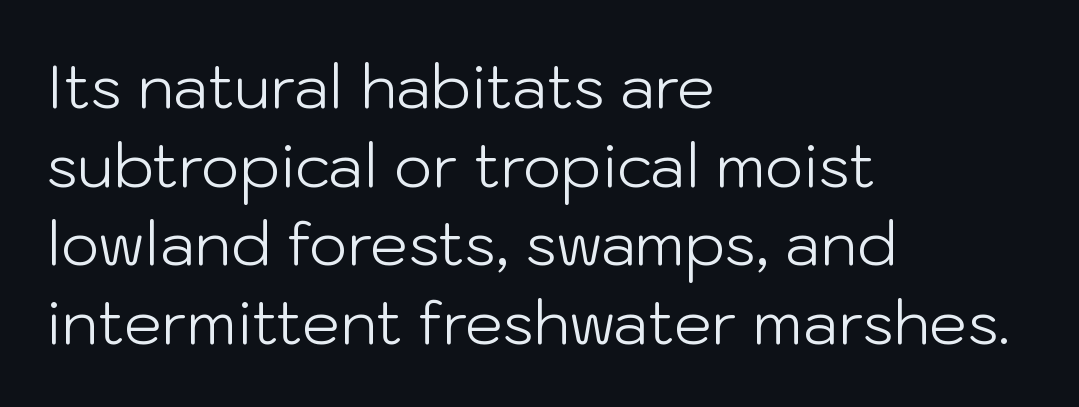
The rendering uses natural spacing where letterforms have individual widths. The strip under each line holds only bare page. Vertical spacing — default. Compared with typical body copy, the letter spacing here is the same. Visually the block forms a straight wall on the left and a jagged coastline on the right.
